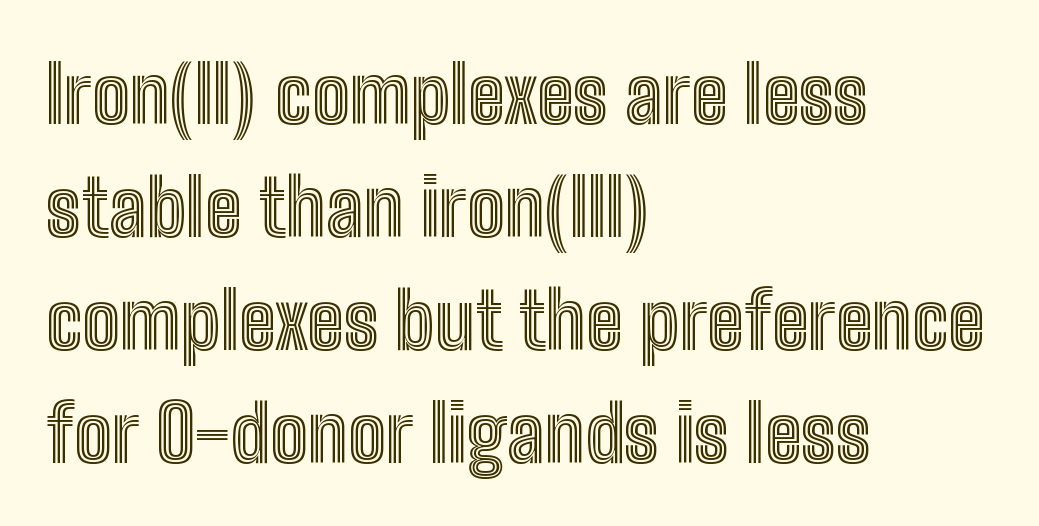
{"italic": "no", "width": "condensed", "x_height": "medium", "monospaced": "no", "underline": "no", "align": "left", "line_spacing": "normal", "line_spacing_ratio": 1.43, "letter_spacing": "normal", "letter_spacing_em": 0.0, "glyph_px": 79}
